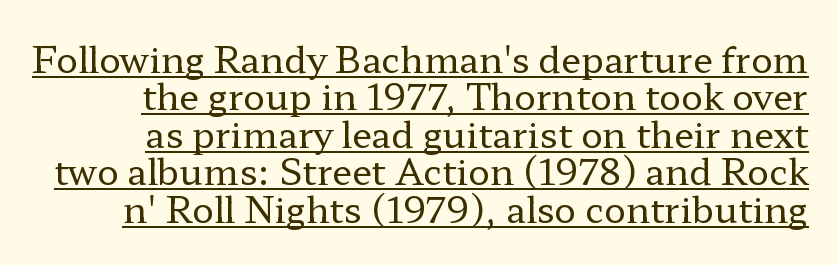
Q: Is the text bold? A: No.
Q: Is the text italic (slanted)? A: No, it is upright.
Q: Is the typeface a serif or a sans-serif typeface? A: Serif.
Q: Is the text underlined? A: Yes.
Q: Is the spacing between letters normal or unusually wide? A: Normal.
Q: Is the spacing between lines tight, normal or loose? A: Tight.
Q: Width (condensed, normal, or wide)? A: Wide.
Q: Stroke contrast? A: Low.
Q: x-height? A: Medium.
Q: Monospaced? A: No.
